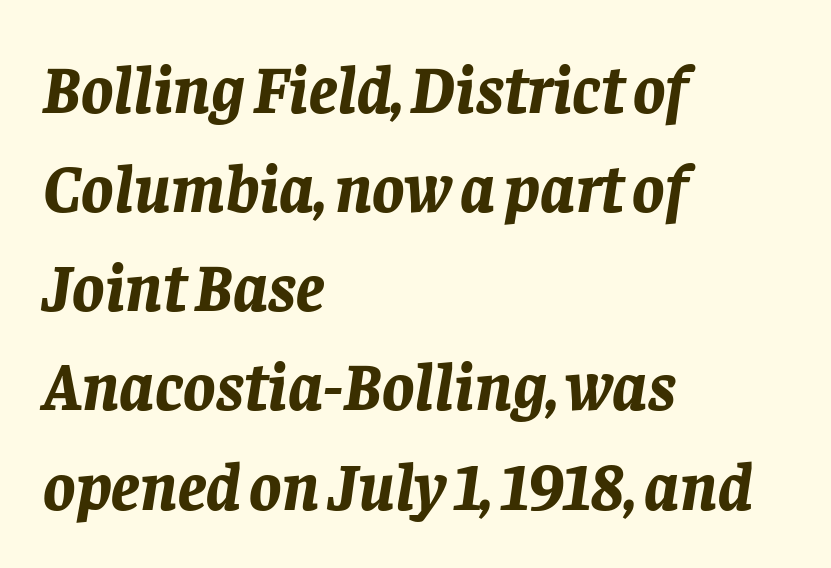
Q: Is the text bold? A: Yes.
Q: Is the text italic (slanted)? A: Yes, it leans right by about 8 degrees.
Q: Is the text underlined? A: No.
Q: How is the paragraph aligned? A: Left-aligned.
Q: Is the spacing between letters normal or unusually wide? A: Normal.
Q: Is the spacing between lines tight, normal or loose? A: Normal.
Q: Width (condensed, normal, or wide)? A: Normal.
Q: Stroke contrast? A: Low.
Q: x-height? A: Large.
Q: Monospaced? A: No.
